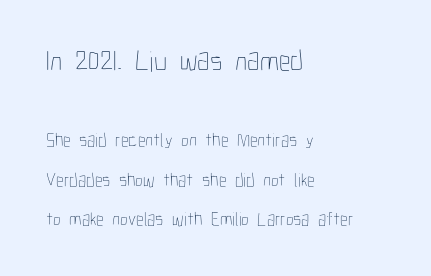
The image shows 29 px thin, condensed type, upright; set left-aligned, loose line spacing (2.09x), normal letter spacing, not underlined; the first (top) block is 1.53x larger; low stroke contrast and a medium x-height.
